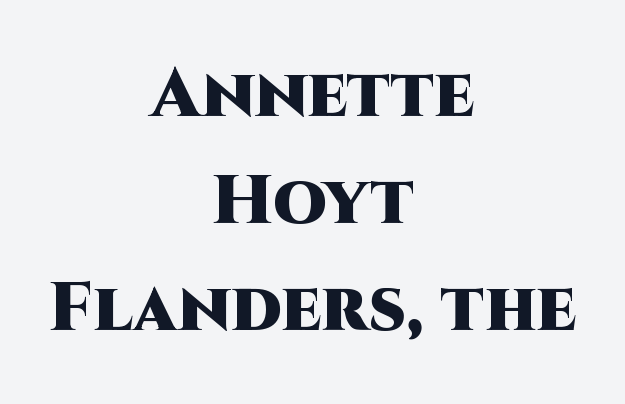
Q: Is the text bold? A: Yes.
Q: Is the text italic (slanted)? A: No, it is upright.
Q: Is the typeface a serif or a sans-serif typeface? A: Sans-serif.
Q: Is the text underlined? A: No.
Q: How is the paragraph aligned? A: Centered.
Q: Is the spacing between letters normal or unusually wide? A: Normal.
Q: Is the spacing between lines tight, normal or loose? A: Normal.
Q: Width (condensed, normal, or wide)? A: Normal.
Q: Stroke contrast? A: High.
Q: x-height? A: Large.
Q: Monospaced? A: No.
